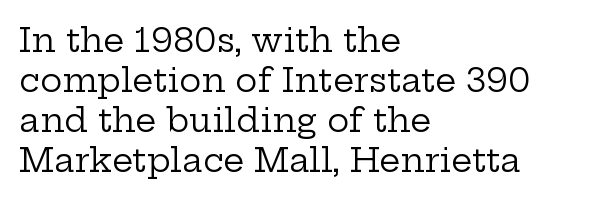
{"serif": "yes", "italic": "no", "bold": "no", "weight": "regular", "width": "wide", "stroke_contrast": "low", "x_height": "medium", "monospaced": "no", "underline": "no", "align": "left", "line_spacing_ratio": 1.21, "letter_spacing": "normal", "letter_spacing_em": 0.0, "glyph_px": 33}
